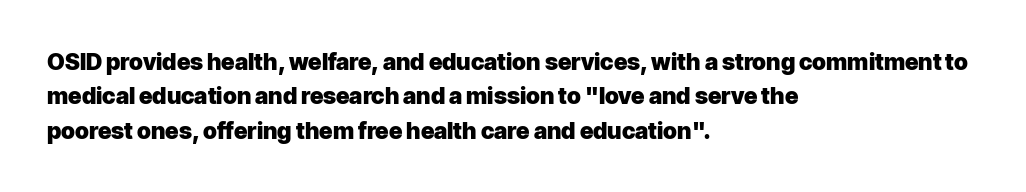
The image shows 23 px bold type, upright; set left-aligned, normal line spacing (1.5x), normal letter spacing, not underlined.
